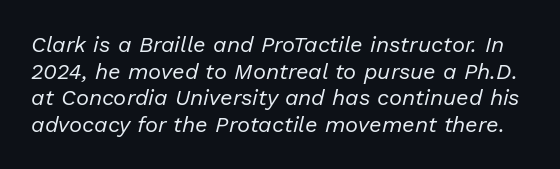
The image shows 22 px text type, italic (leaning right); set line spacing 1.21x, normal letter spacing, not underlined.
